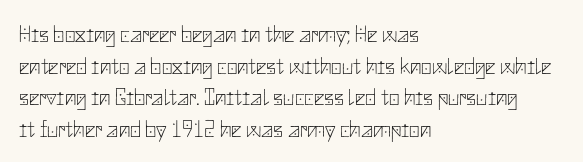
A roman cut, with each character standing at attention. Line spacing here is normal. The text block is weighted toward the left margin, trailing off unevenly rightward. Lines of text with bare space underneath. Nothing unusual about the tracking: characters are spaced as the font intends. A quiet, ordinary-to-light weight characterises the typeface.
